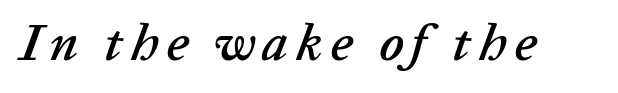
Q: Is the text italic (slanted)? A: Yes, it leans right by about 20 degrees.
Q: Is the text underlined? A: No.
Q: Width (condensed, normal, or wide)? A: Normal.
Q: Stroke contrast? A: Low.
Q: x-height? A: Medium.
Q: Monospaced? A: No.
